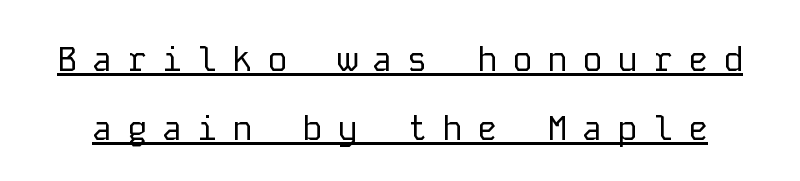
Q: Is the text bold? A: No.
Q: Is the text italic (slanted)? A: No, it is upright.
Q: Is the typeface a serif or a sans-serif typeface? A: Sans-serif.
Q: Is the text underlined? A: Yes.
Q: Is the spacing between letters normal or unusually wide? A: Unusually wide.
Q: Is the spacing between lines tight, normal or loose? A: Loose.
Q: Width (condensed, normal, or wide)? A: Normal.
Q: Stroke contrast? A: Low.
Q: x-height? A: Medium.
Q: Monospaced? A: Yes.
